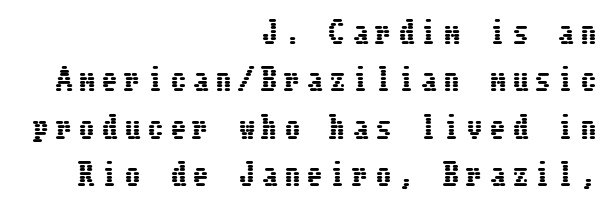
Q: Is the text italic (slanted)? A: No, it is upright.
Q: Is the text underlined? A: No.
Q: How is the paragraph aligned? A: Right-aligned.
Q: Is the spacing between letters normal or unusually wide? A: Unusually wide.
Q: Is the spacing between lines tight, normal or loose? A: Normal.
Q: Width (condensed, normal, or wide)? A: Condensed.
Q: Stroke contrast? A: Low.
Q: x-height? A: Medium.
